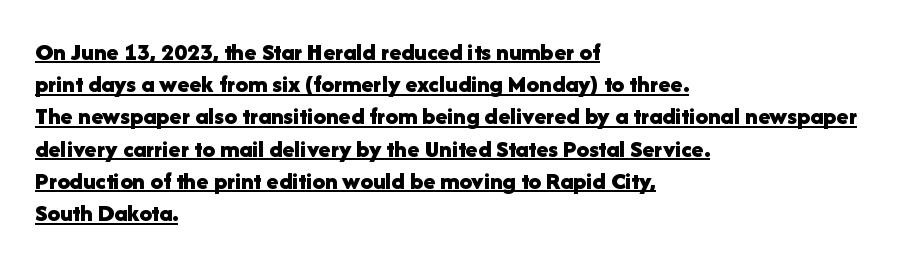
{"italic": "no", "bold": "yes", "underline": "yes", "align": "left", "line_spacing": "normal", "line_spacing_ratio": 1.29, "letter_spacing": "normal", "letter_spacing_em": 0.0, "glyph_px": 25}
